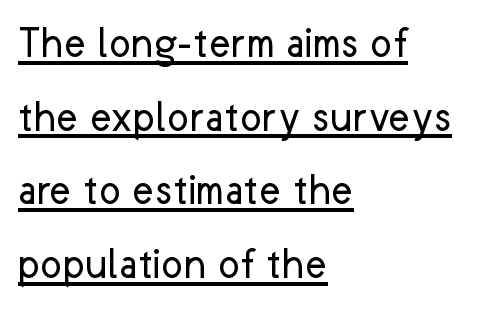
The setting favours the left margin, as ordinary paragraphs usually do. The letters advance in unequal steps, a hallmark of proportional type. The rendering uses a moderate line-height, typical for paragraphs. This sample carries an underscore along the baseline area. Unbolded letterforms with no extra heft.
